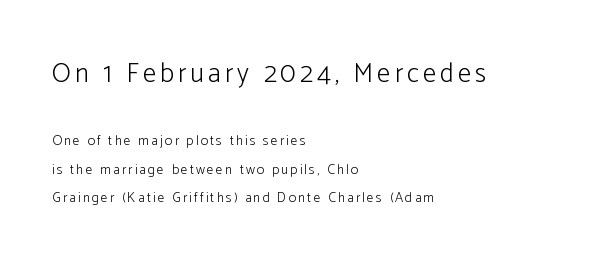
The strip under each line holds only bare page. How would I describe the line gaps? Wide and relaxed. Alignment: flush left. In this sample the first text group is rendered at the bigger scale. Posture: straight, roman, zero tilt.
